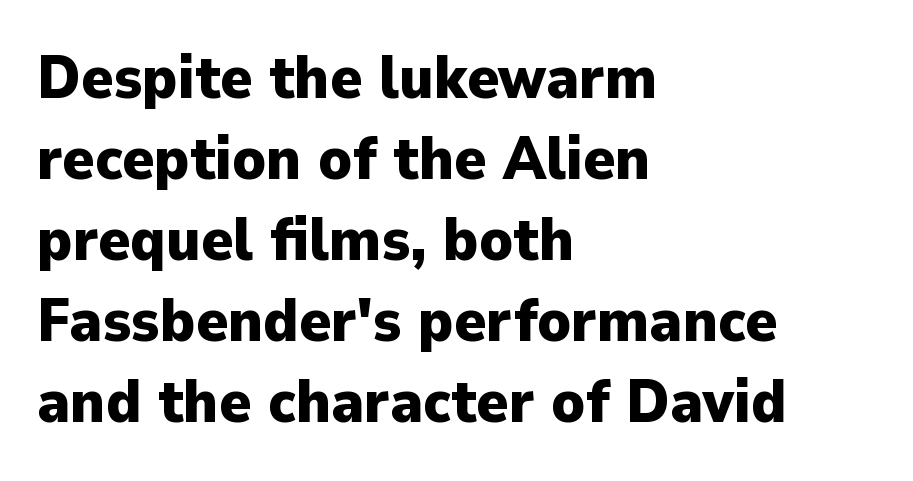
{"serif": "no", "italic": "no", "bold": "yes", "weight": "heavy", "width": "normal", "stroke_contrast": "low", "x_height": "medium", "monospaced": "no", "underline": "no", "align": "left", "line_spacing": "normal", "line_spacing_ratio": 1.35, "letter_spacing": "normal", "letter_spacing_em": 0.0, "glyph_px": 60}
